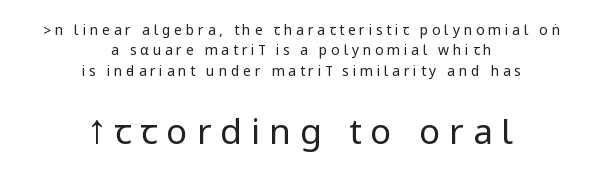
{"serif": "no", "italic": "no", "bold": "no", "weight": "regular", "width": "condensed", "stroke_contrast": "low", "underline": "no", "align": "center", "line_spacing": "normal", "line_spacing_ratio": 1.45, "letter_spacing": "wide", "letter_spacing_em": 0.26, "larger_block": "second", "size_ratio": 2.5, "glyph_px": 35}
